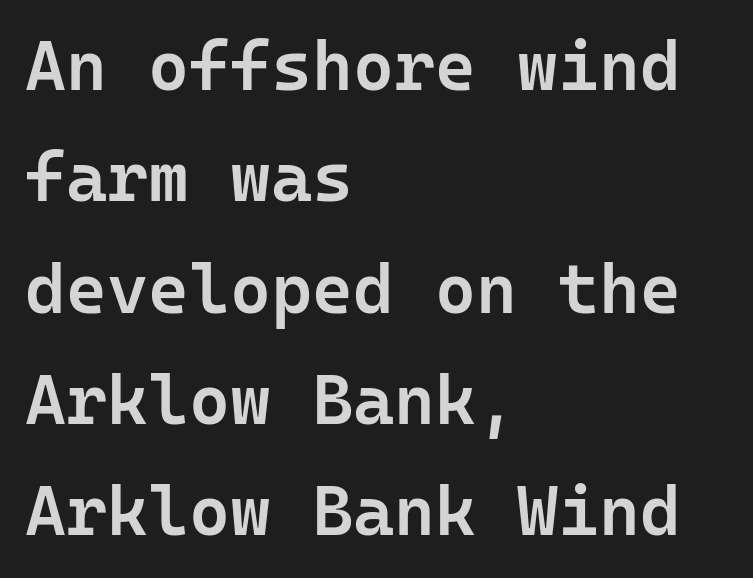
The image shows 70 px semibold sans-serif type, upright, monospaced; set left-aligned, normal line spacing (1.59x), normal letter spacing, not underlined; low stroke contrast and a medium x-height.
